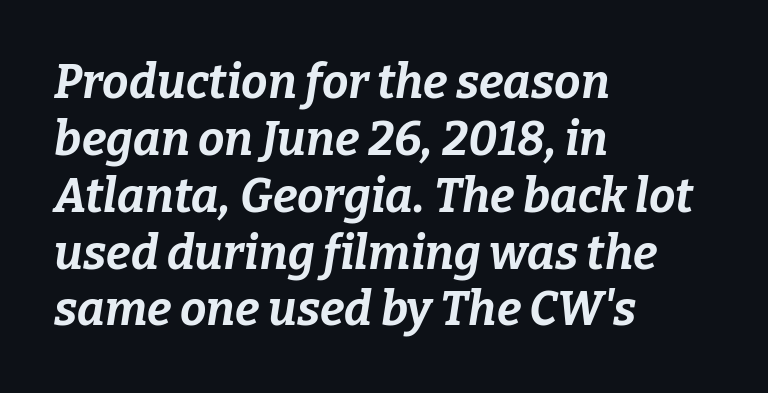
{"italic": "yes", "lean": "right", "slant_degrees": 9, "bold": "yes", "weight": "bold", "width": "normal", "stroke_contrast": "low", "x_height": "medium", "monospaced": "no", "underline": "no", "align": "left", "line_spacing_ratio": 1.21, "letter_spacing": "normal", "letter_spacing_em": 0.0, "glyph_px": 47}
